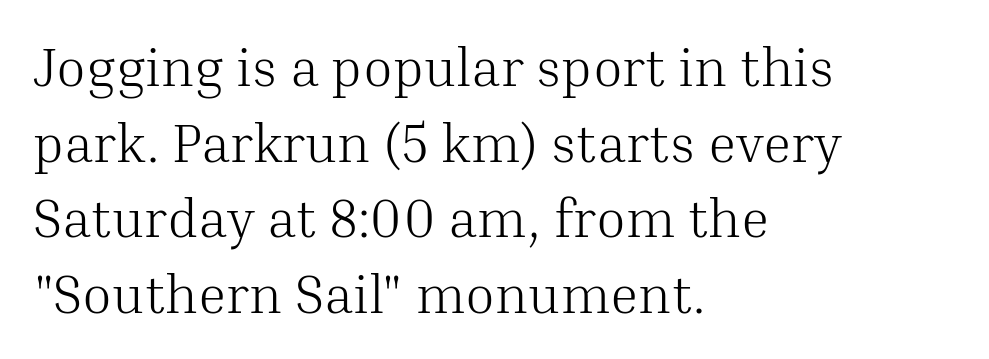
Q: Is the text bold? A: No.
Q: Is the text italic (slanted)? A: No, it is upright.
Q: Is the typeface a serif or a sans-serif typeface? A: Serif.
Q: Is the text underlined? A: No.
Q: How is the paragraph aligned? A: Left-aligned.
Q: Is the spacing between letters normal or unusually wide? A: Normal.
Q: Is the spacing between lines tight, normal or loose? A: Normal.
Q: Width (condensed, normal, or wide)? A: Normal.
Q: Stroke contrast? A: Medium.
Q: x-height? A: Medium.
Q: Monospaced? A: No.
